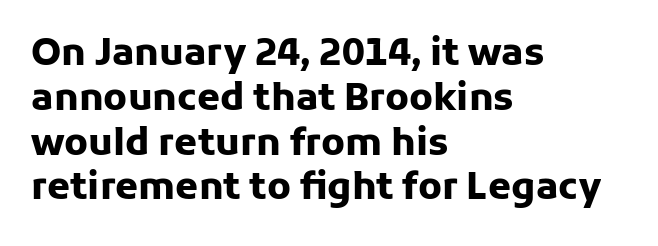
{"serif": "no", "italic": "no", "bold": "yes", "weight": "heavy", "width": "normal", "stroke_contrast": "low", "x_height": "medium", "monospaced": "no", "underline": "no", "align": "left", "line_spacing_ratio": 1.21, "letter_spacing": "normal", "letter_spacing_em": 0.0, "glyph_px": 37}
